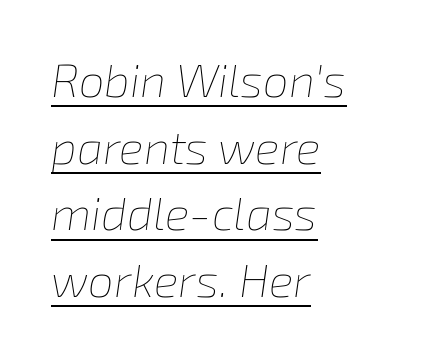
{"italic": "yes", "lean": "right", "slant_degrees": 8, "bold": "no", "weight": "thin", "width": "normal", "stroke_contrast": "low", "x_height": "medium", "monospaced": "no", "underline": "yes", "align": "left", "line_spacing": "normal", "line_spacing_ratio": 1.45, "letter_spacing": "normal", "letter_spacing_em": 0.0, "glyph_px": 46}
